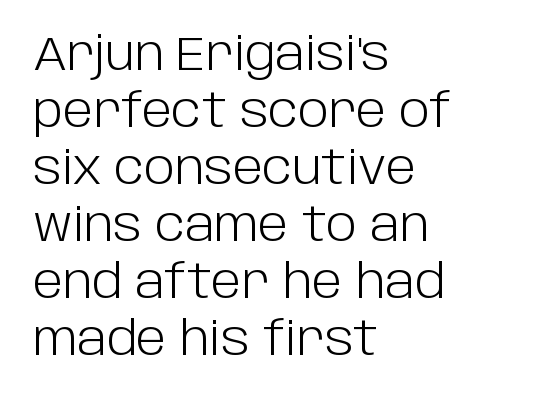
{"serif": "no", "italic": "no", "bold": "no", "weight": "light", "width": "normal", "stroke_contrast": "low", "x_height": "large", "monospaced": "no", "underline": "no", "align": "left", "line_spacing_ratio": 1.24, "letter_spacing": "normal", "letter_spacing_em": 0.0, "glyph_px": 46}
